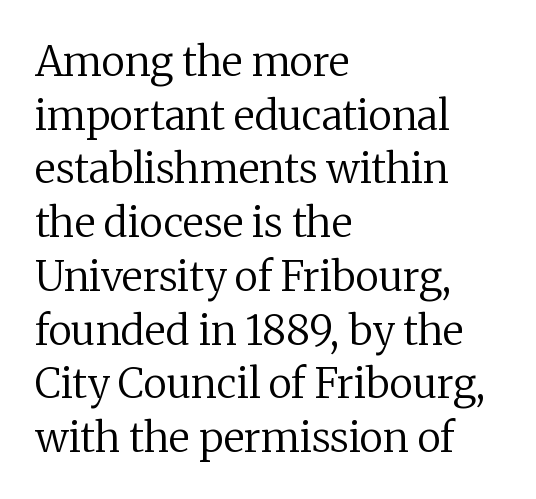
Look at the tracking — it's just the regular setting, nothing added. It's the straight-up-and-down kind of type. Font category for this specimen: serif. A typesetter would call this proportional, since set widths differ per character. These lines stack with their left ends in a neat column.
